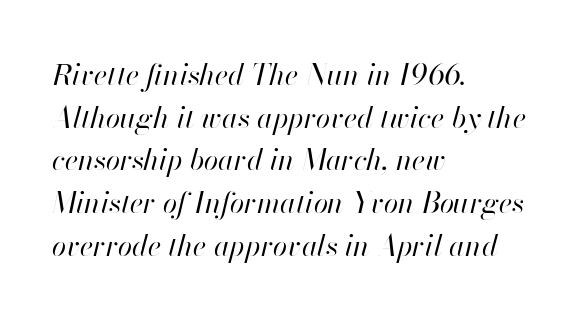
Between one letter and the next there's only the usual sliver of space. In CSS terms this would be text-align: left. This reads as an unemphasized weight, regular at the heaviest. Note the varied advance widths — an 'i' is clearly narrower than an 'm'. Looking at the ascenders, they clearly lean. Unmarked baselines from the first word to the last.
